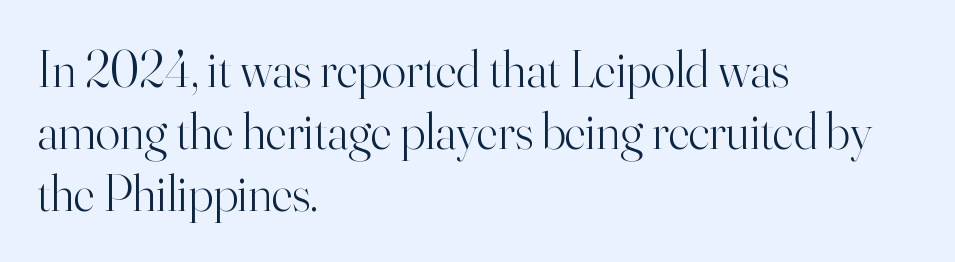
The image shows 51 px light serif type, upright; set left-aligned, line spacing 1.22x, normal letter spacing, not underlined; high stroke contrast and a small x-height.
